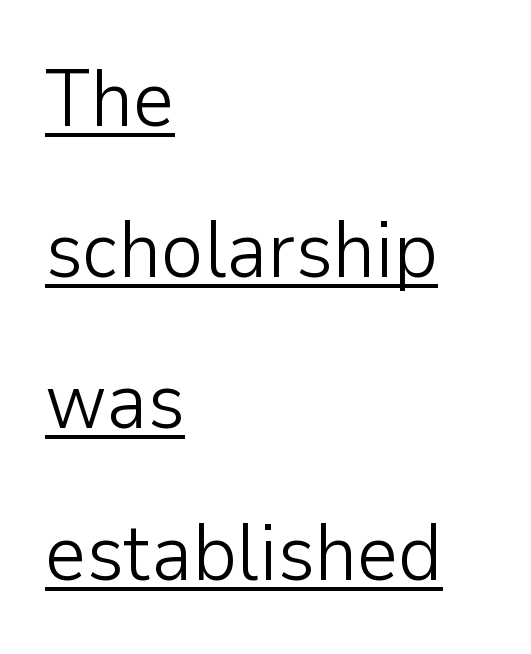
Nope, no serifs anywhere on these letters. Compared with typical body copy, the letter spacing here is the same. Posture: vertical. Like a heading marked for emphasis, these lines bear an underscore. This rendering uses left alignment, leaving the right contour irregular.
